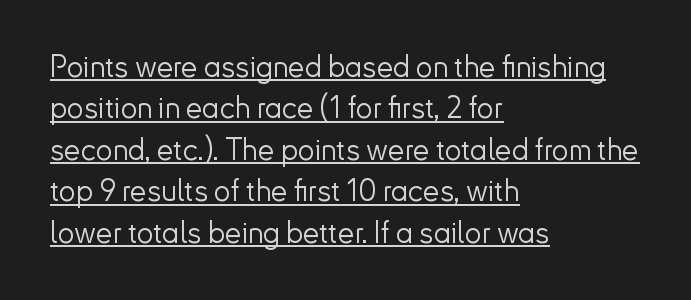
The image shows 30 px light sans-serif type, upright; set left-aligned, normal line spacing (1.38x), normal letter spacing, underlined; low stroke contrast and a small x-height.
